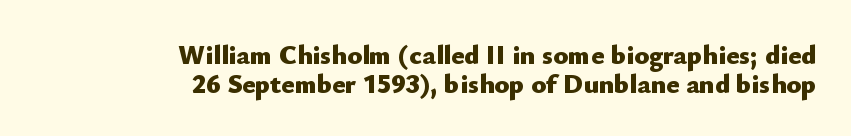
The image shows 27 px bold type, upright; set right-aligned, tight line spacing (1.07x), normal letter spacing, not underlined.
